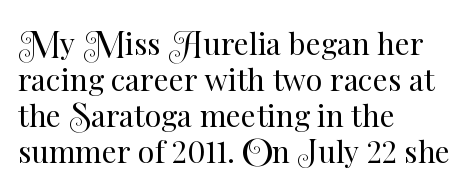
Observe the ordinary spacing: letters are neighbours, not strangers. Lines of text with bare space underneath. The strokes are not fattened; the text isn't bold. Looks like regular typesetting: each glyph gets only the width it needs. The paragraph shown leans on its left margin. The letters stand straight up with perfectly vertical stems.
